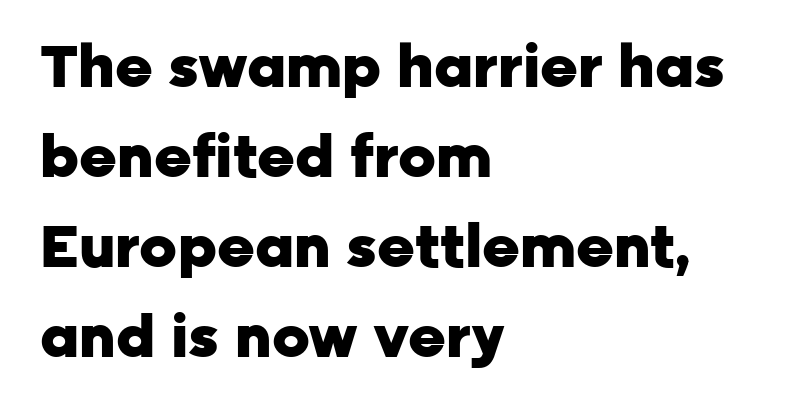
Normally led — the rows are evenly, conventionally spaced. Notice how thick the strokes are: this is what a full bold looks like. Proportional: the letters do not fall into vertical columns. Compared with typical body copy, the letter spacing here is the same.
